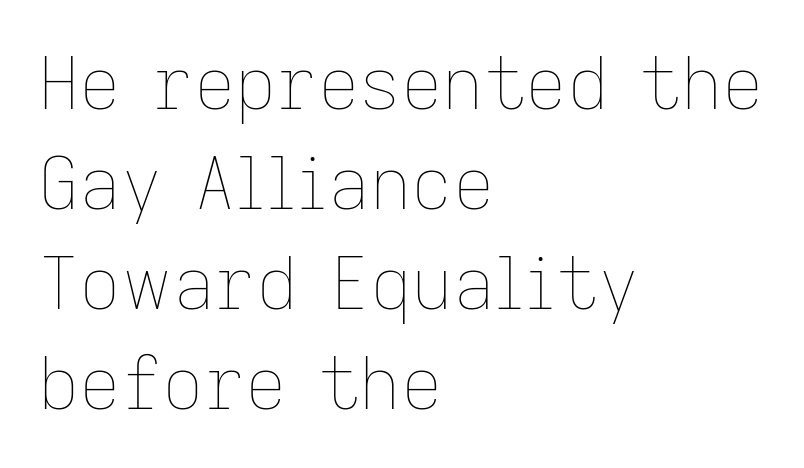
The image shows 72 px thin type, upright; set left-aligned, normal line spacing (1.39x), normal letter spacing, not underlined; low stroke contrast and a medium x-height.
